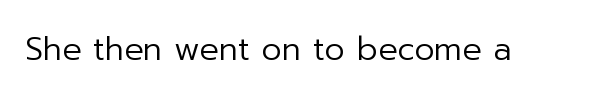
The image shows 32 px regular-weight sans-serif type, upright; set normal letter spacing, not underlined; low stroke contrast and a medium x-height.
